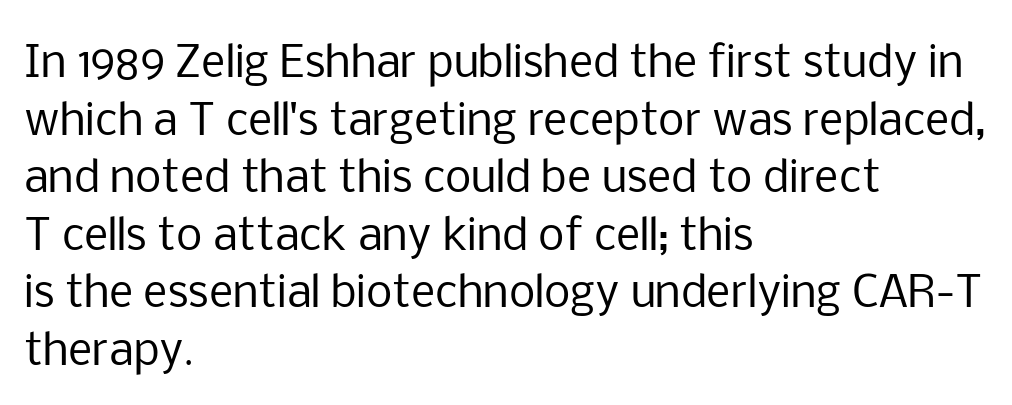
The image shows 42 px regular-weight sans-serif type, upright; set left-aligned, normal line spacing (1.37x), normal letter spacing, not underlined; low stroke contrast and a medium x-height.
